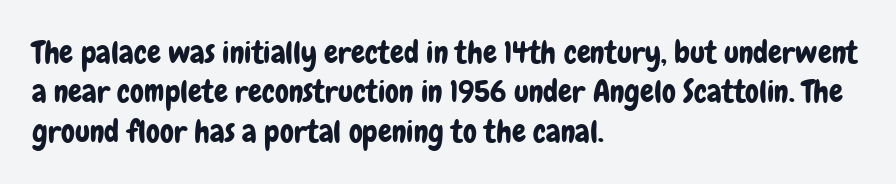
{"serif": "no", "italic": "no", "width": "condensed", "stroke_contrast": "low", "x_height": "medium", "monospaced": "no", "underline": "no", "align": "left", "line_spacing": "normal", "line_spacing_ratio": 1.27, "letter_spacing": "normal", "letter_spacing_em": 0.0, "glyph_px": 31}
